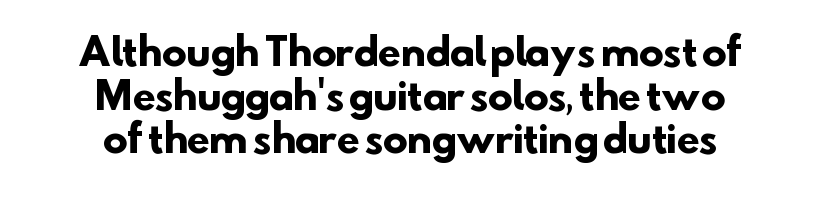
The image shows 37 px heavy sans-serif type; set centered, line spacing 1.18x, normal letter spacing, not underlined; low stroke contrast and a small x-height.
